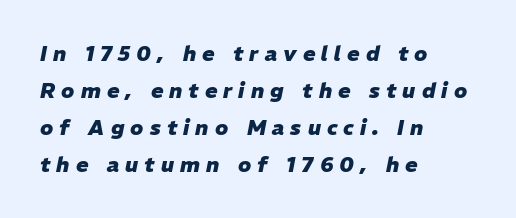
The image shows 21 px bold type, italic (leaning right); set left-aligned, line spacing 1.76x, unusually wide letter spacing (+0.29 em), not underlined.
